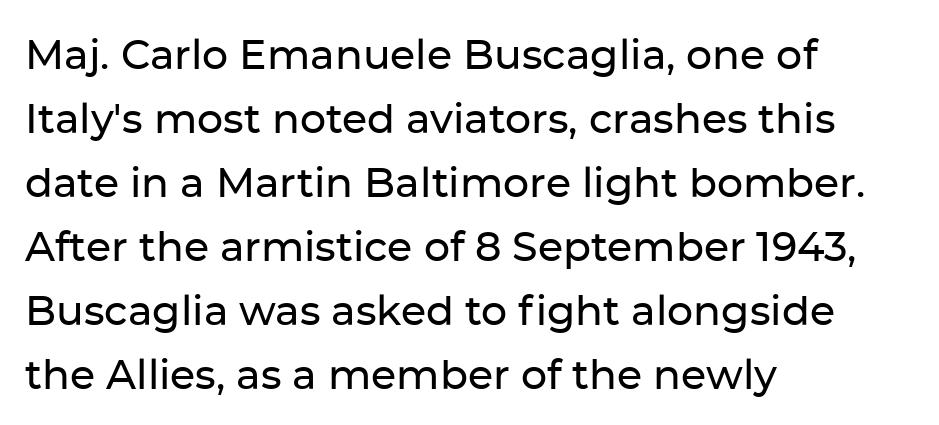
Horizontal alignment here is leftward, the default for most running prose. Letterform terminals end flat and unadorned throughout the passage. Students, observe: this is what conventionally led text looks like. Spacing verdict: proportional, widths tailored to each character. Short note: letters normally spaced. Type without underlining.
